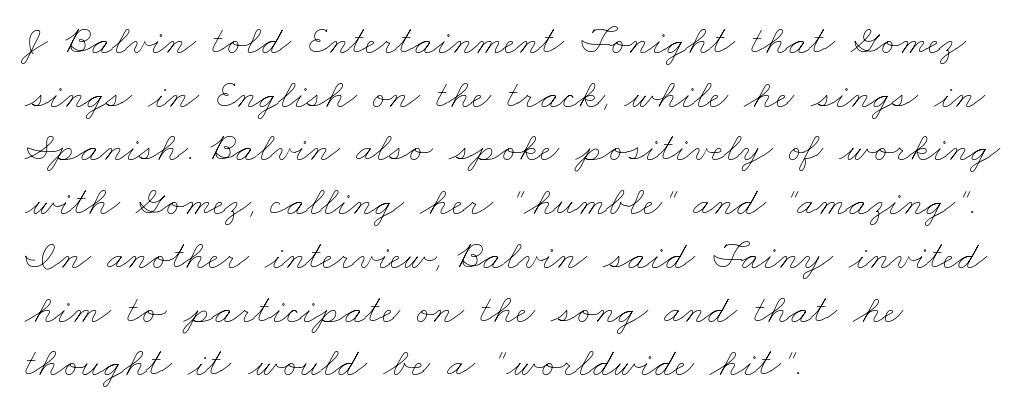
The image shows 41 px thin, wide type; set left-aligned, normal line spacing (1.31x), normal letter spacing, not underlined; low stroke contrast and a small x-height.
